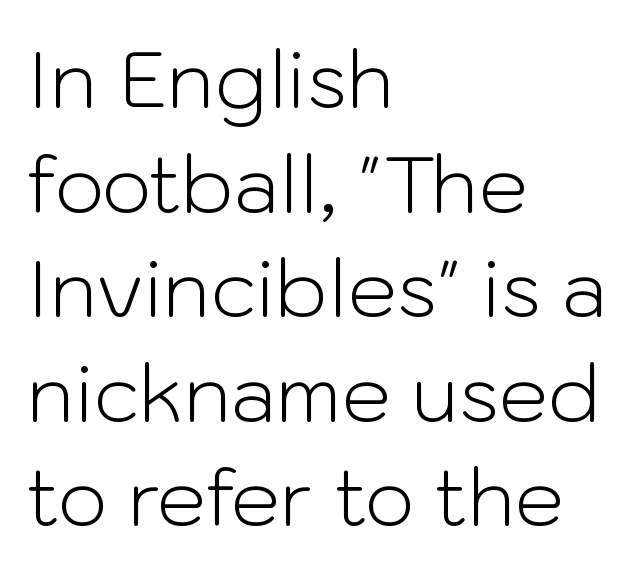
The image shows 78 px light sans-serif type, upright; set left-aligned, normal line spacing (1.34x), normal letter spacing, not underlined; low stroke contrast and a medium x-height.
